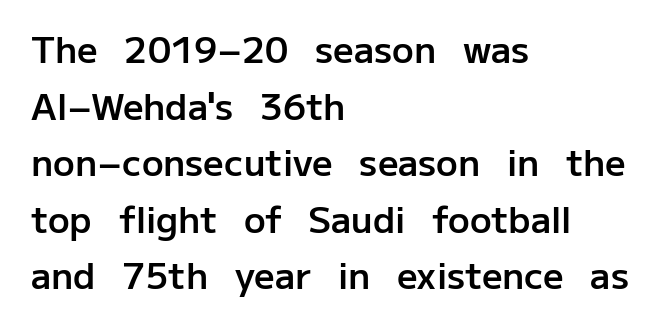
This is the regular roman posture of the typeface. Leftover space on each line is placed entirely after the last word. The typeface chosen for these lines omits serifs. How would I describe the line gaps? Plain and ordinary.
